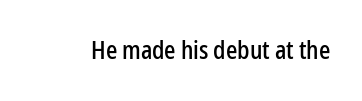
The image shows 25 px text type, upright; set normal letter spacing, not underlined.
